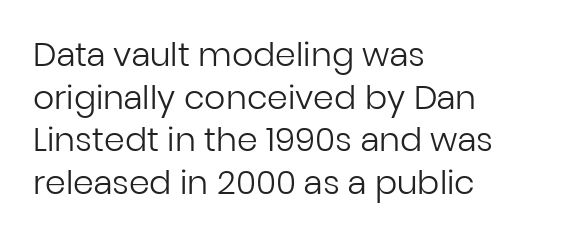
Q: Is the text bold? A: No.
Q: Is the text italic (slanted)? A: No, it is upright.
Q: Is the typeface a serif or a sans-serif typeface? A: Sans-serif.
Q: Is the text underlined? A: No.
Q: How is the paragraph aligned? A: Left-aligned.
Q: Is the spacing between letters normal or unusually wide? A: Normal.
Q: Is the spacing between lines tight, normal or loose? A: Normal.
Q: Width (condensed, normal, or wide)? A: Normal.
Q: Stroke contrast? A: Low.
Q: x-height? A: Medium.
Q: Monospaced? A: No.
